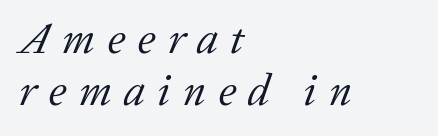
The image shows 44 px regular-weight serif type, italic (leaning right); set left-aligned, line spacing 1.19x, unusually wide letter spacing (+0.28 em), not underlined; low stroke contrast and a medium x-height.
